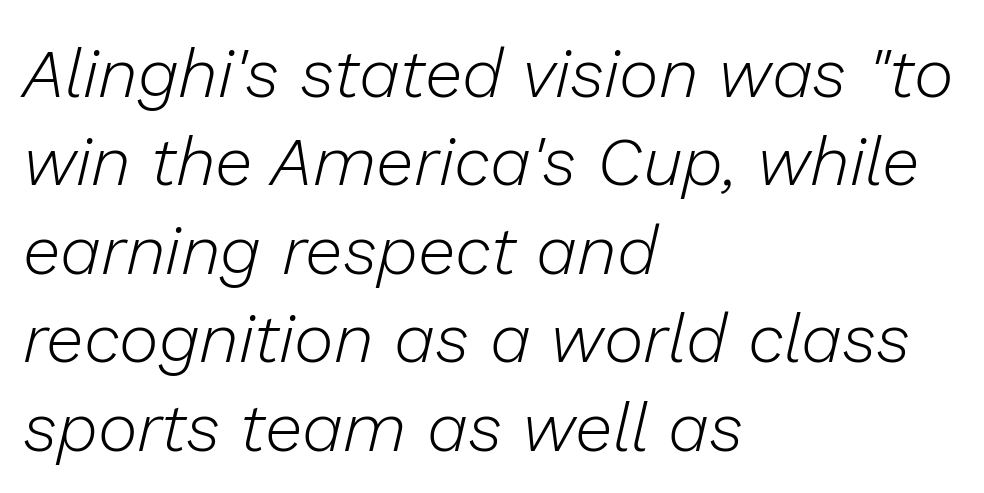
The letters are slanted; this is an italic face. The face used here is rendered with its standard letterfit. Note the varied advance widths — an 'i' is clearly narrower than an 'm'. Unbolded letterforms with no extra heft. The vertical gap from one line to the next is medium. The rendering anchors every line to the left-hand side.
